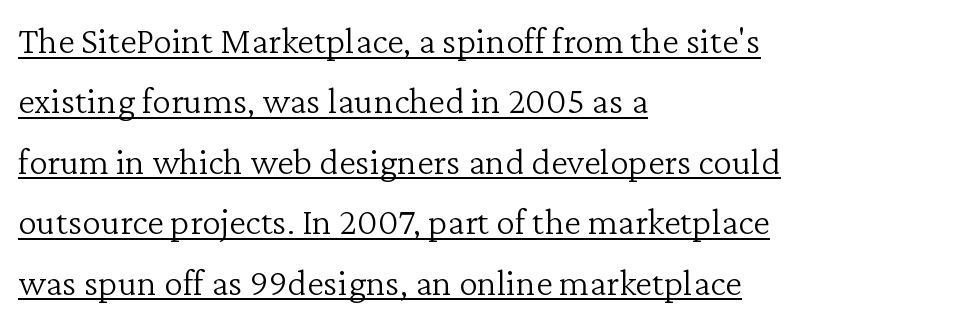
Q: Is the text bold? A: No.
Q: Is the text italic (slanted)? A: No, it is upright.
Q: Is the typeface a serif or a sans-serif typeface? A: Serif.
Q: Is the text underlined? A: Yes.
Q: How is the paragraph aligned? A: Left-aligned.
Q: Is the spacing between letters normal or unusually wide? A: Normal.
Q: Is the spacing between lines tight, normal or loose? A: Normal.
Q: Width (condensed, normal, or wide)? A: Normal.
Q: Stroke contrast? A: Low.
Q: x-height? A: Medium.
Q: Monospaced? A: No.
